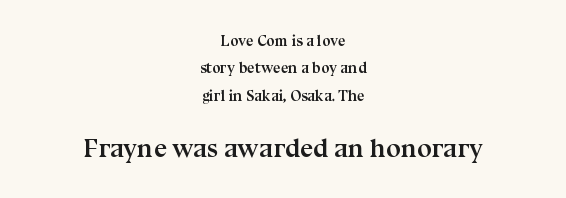
Size contrast runs from small at the top to large at the bottom. Bold? Absolutely — the strokes are thick and heavy. Glyph-to-glyph distance matches everyday printed text. Underlining? Definitely not there.
